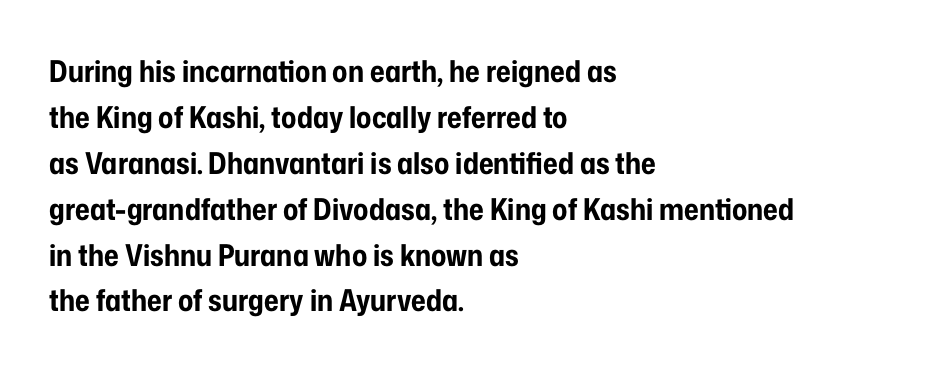
{"serif": "no", "italic": "no", "bold": "yes", "weight": "bold", "width": "condensed", "stroke_contrast": "low", "x_height": "medium", "monospaced": "no", "underline": "no", "align": "left", "line_spacing": "normal", "line_spacing_ratio": 1.53, "letter_spacing": "normal", "letter_spacing_em": 0.0, "glyph_px": 30}
